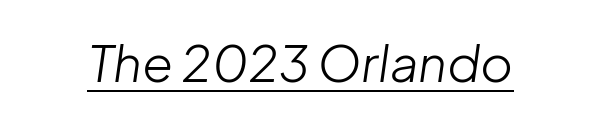
Q: Is the text bold? A: No.
Q: Is the text italic (slanted)? A: Yes, it leans right by about 8 degrees.
Q: Is the text underlined? A: Yes.
Q: Is the spacing between letters normal or unusually wide? A: Normal.
Q: Width (condensed, normal, or wide)? A: Normal.
Q: Stroke contrast? A: Low.
Q: x-height? A: Medium.
Q: Monospaced? A: No.
